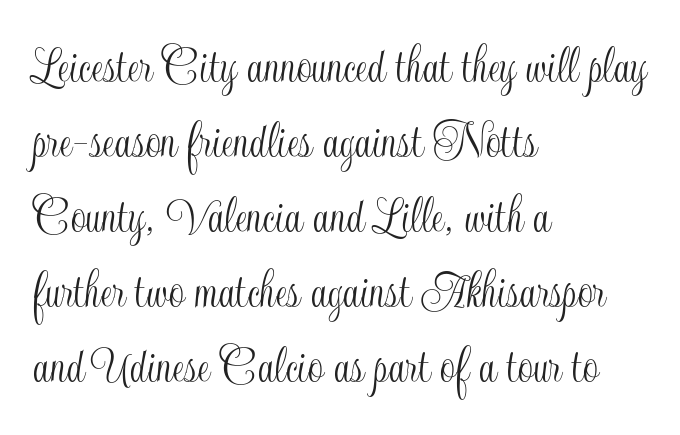
Q: Is the text italic (slanted)? A: Yes.
Q: Is the text underlined? A: No.
Q: How is the paragraph aligned? A: Left-aligned.
Q: Is the spacing between letters normal or unusually wide? A: Normal.
Q: Is the spacing between lines tight, normal or loose? A: Normal.
Q: Width (condensed, normal, or wide)? A: Condensed.
Q: x-height? A: Small.
Q: Monospaced? A: No.
